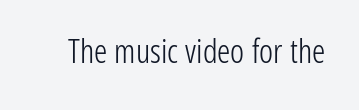
The image shows 33 px light, condensed sans-serif type, upright; set normal letter spacing, not underlined; low stroke contrast and a medium x-height.
